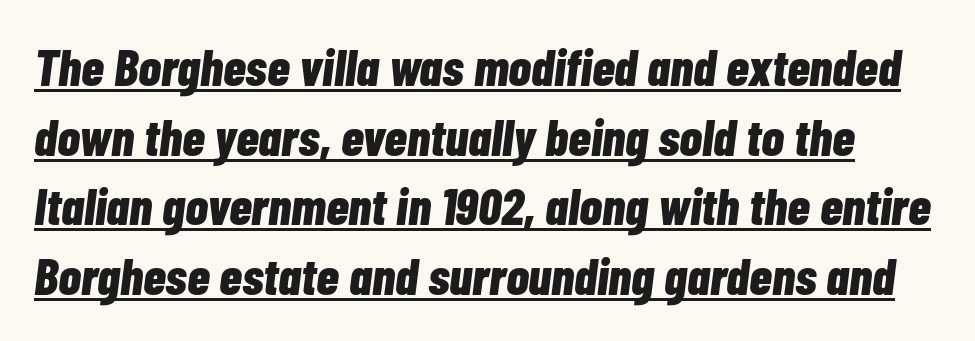
{"italic": "yes", "lean": "right", "slant_degrees": 7, "bold": "yes", "weight": "bold", "width": "condensed", "stroke_contrast": "low", "x_height": "medium", "monospaced": "no", "underline": "yes", "line_spacing": "normal", "line_spacing_ratio": 1.34, "letter_spacing": "normal", "letter_spacing_em": 0.0, "glyph_px": 52}
